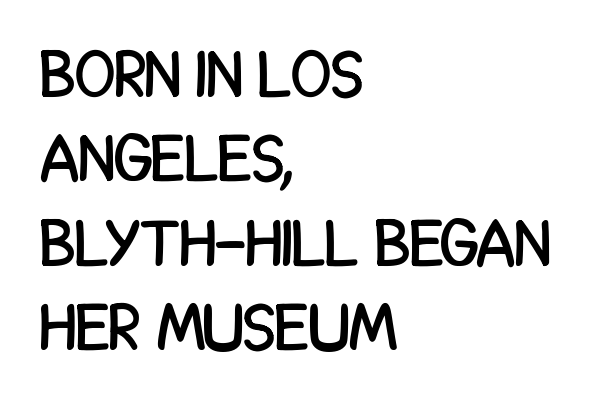
The image shows 66 px condensed sans-serif type, upright; set left-aligned, normal line spacing (1.28x), normal letter spacing, not underlined; low stroke contrast and a large x-height.
